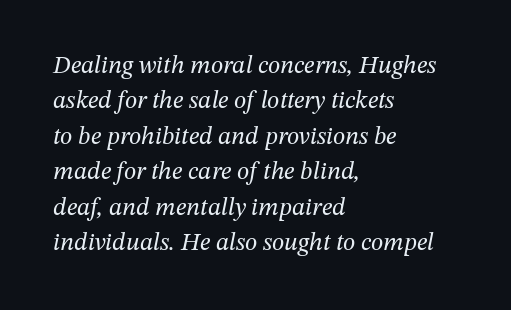
The rendering keeps characters at their native spacing. Compared with typical paragraphs, the rows here are spaced about the same. The passage is arranged the way most books set body copy — flush left. Any mark beneath the type? The region is blank.
